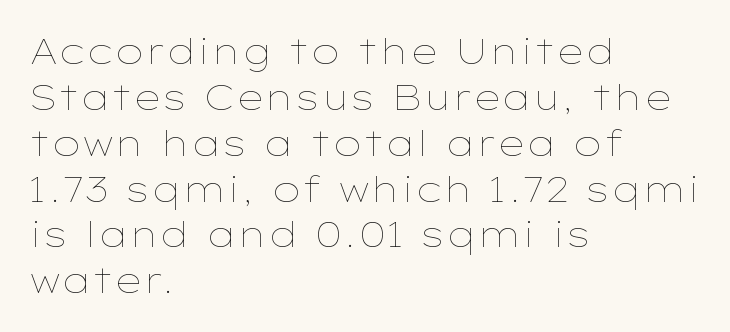
Q: Is the text bold? A: No.
Q: Is the text italic (slanted)? A: No, it is upright.
Q: Is the text underlined? A: No.
Q: How is the paragraph aligned? A: Left-aligned.
Q: Is the spacing between letters normal or unusually wide? A: Normal.
Q: Is the spacing between lines tight, normal or loose? A: Normal.
Q: Width (condensed, normal, or wide)? A: Wide.
Q: Stroke contrast? A: Low.
Q: x-height? A: Medium.
Q: Monospaced? A: No.
